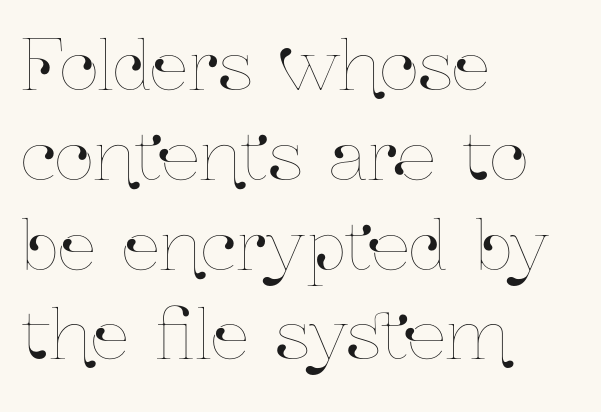
Proportional: the letters do not fall into vertical columns. Layout note: lines flush left. Summary of vertical rhythm: regular, with standard interline spacing. Tracking value appears to be zero — textbook default spacing.
